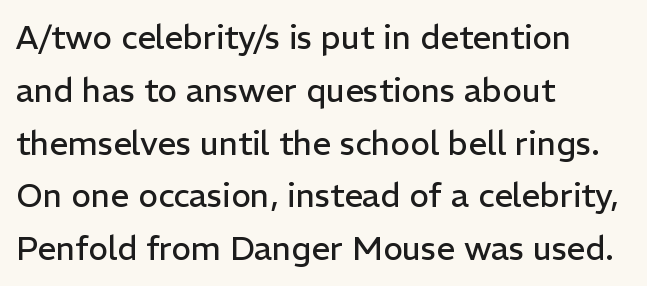
Q: Is the text bold? A: No.
Q: Is the text italic (slanted)? A: No, it is upright.
Q: Is the typeface a serif or a sans-serif typeface? A: Sans-serif.
Q: Is the text underlined? A: No.
Q: How is the paragraph aligned? A: Left-aligned.
Q: Is the spacing between letters normal or unusually wide? A: Normal.
Q: Is the spacing between lines tight, normal or loose? A: Normal.
Q: Width (condensed, normal, or wide)? A: Normal.
Q: Stroke contrast? A: Low.
Q: x-height? A: Medium.
Q: Monospaced? A: No.
